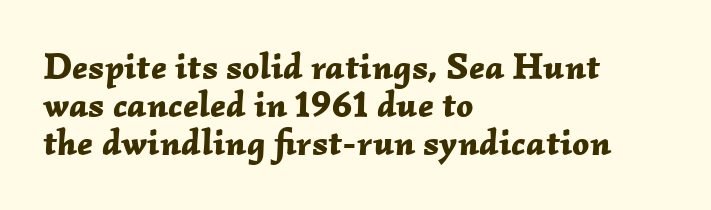
Q: Is the text bold? A: Yes.
Q: Is the text italic (slanted)? A: Yes, it leans right by about 2 degrees.
Q: Is the text underlined? A: No.
Q: How is the paragraph aligned? A: Left-aligned.
Q: Is the spacing between letters normal or unusually wide? A: Normal.
Q: Is the spacing between lines tight, normal or loose? A: Tight.
Q: Width (condensed, normal, or wide)? A: Normal.
Q: Stroke contrast? A: Low.
Q: x-height? A: Medium.
Q: Monospaced? A: No.
